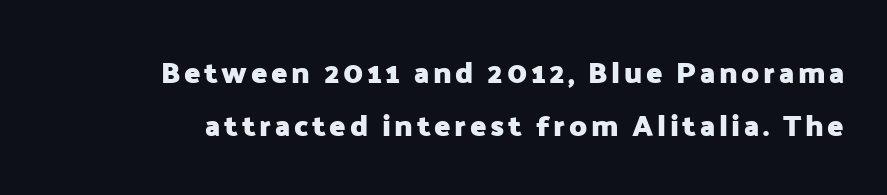
Q: Is the text bold? A: Yes.
Q: Is the text italic (slanted)? A: No, it is upright.
Q: Is the typeface a serif or a sans-serif typeface? A: Sans-serif.
Q: Is the text underlined? A: No.
Q: Width (condensed, normal, or wide)? A: Normal.
Q: Stroke contrast? A: Low.
Q: x-height? A: Medium.
Q: Monospaced? A: No.
